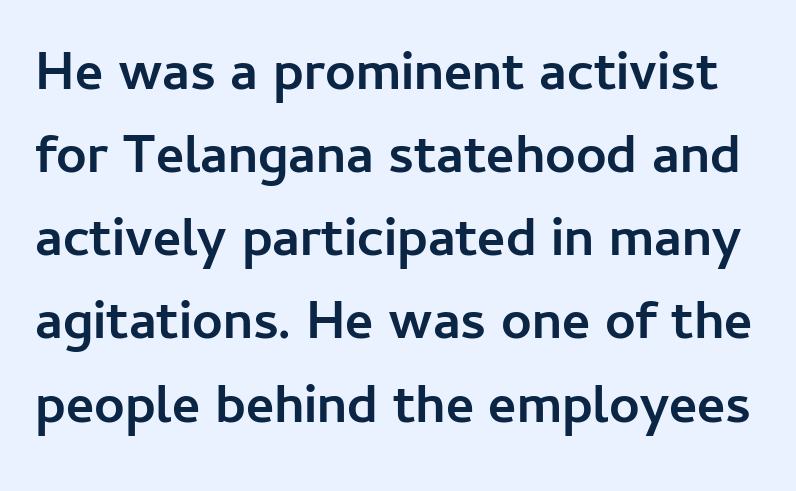
Q: Is the text bold? A: Yes.
Q: Is the text italic (slanted)? A: No, it is upright.
Q: Is the typeface a serif or a sans-serif typeface? A: Sans-serif.
Q: Is the text underlined? A: No.
Q: Is the spacing between letters normal or unusually wide? A: Normal.
Q: Is the spacing between lines tight, normal or loose? A: Normal.
Q: Width (condensed, normal, or wide)? A: Normal.
Q: Stroke contrast? A: Low.
Q: x-height? A: Medium.
Q: Monospaced? A: No.
